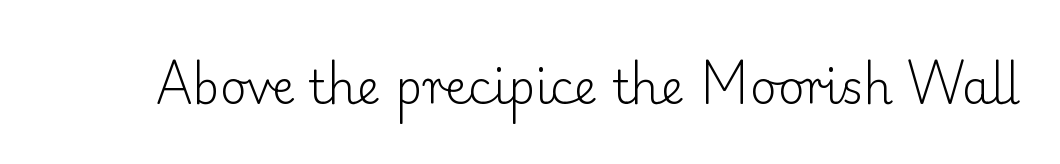
{"italic": "no", "bold": "no", "weight": "light", "width": "normal", "stroke_contrast": "low", "x_height": "small", "monospaced": "no", "underline": "no", "letter_spacing": "normal", "letter_spacing_em": 0.0, "glyph_px": 46}
